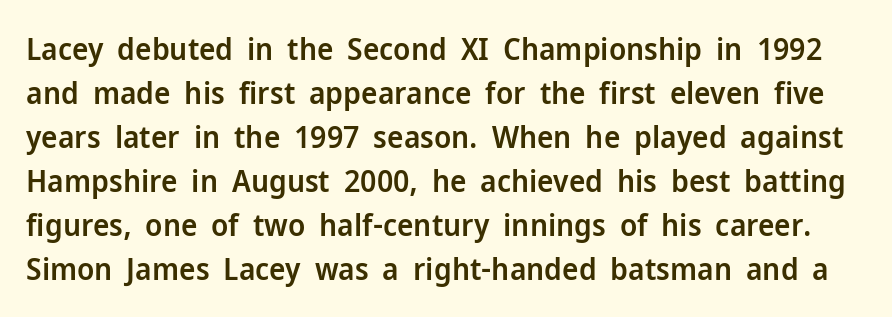
{"serif": "no", "italic": "no", "bold": "semi", "weight": "semibold", "width": "normal", "stroke_contrast": "low", "x_height": "medium", "monospaced": "no", "underline": "no", "line_spacing": "normal", "line_spacing_ratio": 1.42, "letter_spacing": "normal", "letter_spacing_em": 0.0, "glyph_px": 31}
